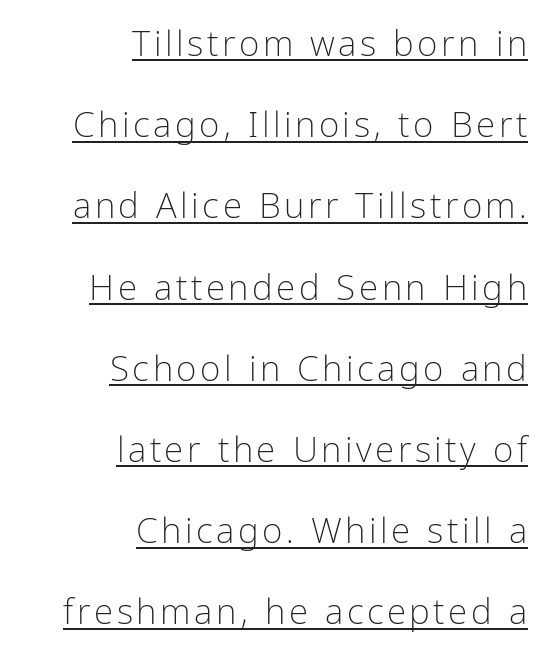
Q: Is the text bold? A: No.
Q: Is the text italic (slanted)? A: No, it is upright.
Q: Is the typeface a serif or a sans-serif typeface? A: Sans-serif.
Q: Is the text underlined? A: Yes.
Q: How is the paragraph aligned? A: Right-aligned.
Q: Is the spacing between lines tight, normal or loose? A: Loose.
Q: Width (condensed, normal, or wide)? A: Normal.
Q: Stroke contrast? A: Low.
Q: x-height? A: Medium.
Q: Monospaced? A: No.
